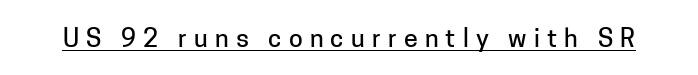
{"italic": "no", "underline": "yes", "letter_spacing": "wide", "letter_spacing_em": 0.29, "glyph_px": 25}
